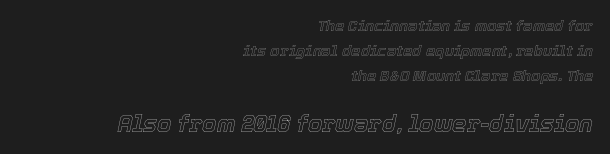
{"italic": "yes", "lean": "right", "slant_degrees": 12, "underline": "no", "align": "right", "line_spacing": "normal", "line_spacing_ratio": 1.67, "letter_spacing": "normal", "letter_spacing_em": 0.0, "larger_block": "second", "size_ratio": 1.53, "glyph_px": 23}
